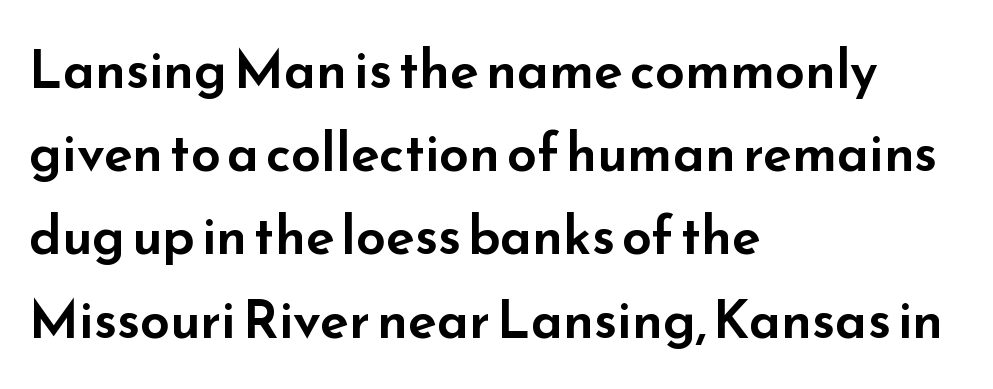
The image shows 53 px wide sans-serif type, upright; set left-aligned, normal line spacing (1.57x), normal letter spacing, not underlined; low stroke contrast and a small x-height.
